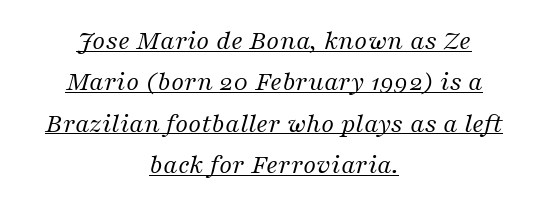
Q: Is the text bold? A: No.
Q: Is the text italic (slanted)? A: Yes, it leans right by about 16 degrees.
Q: Is the typeface a serif or a sans-serif typeface? A: Serif.
Q: Is the text underlined? A: Yes.
Q: How is the paragraph aligned? A: Centered.
Q: Is the spacing between letters normal or unusually wide? A: Normal.
Q: Is the spacing between lines tight, normal or loose? A: Normal.
Q: Width (condensed, normal, or wide)? A: Normal.
Q: Stroke contrast? A: Medium.
Q: x-height? A: Medium.
Q: Monospaced? A: No.
